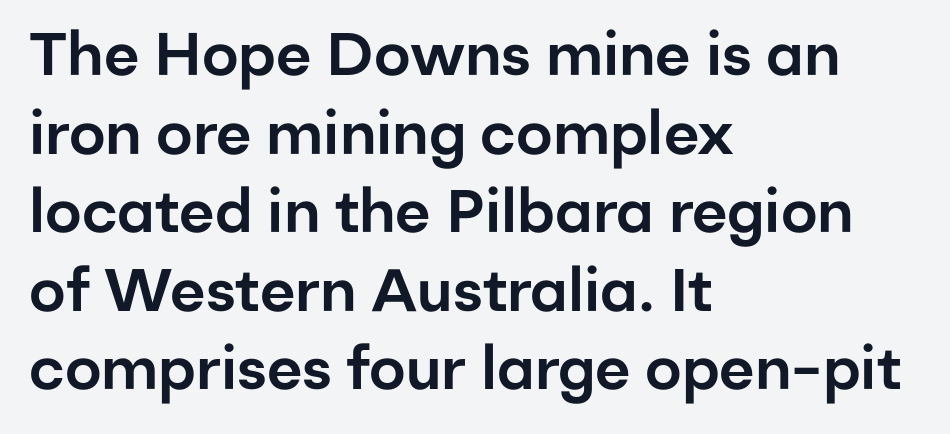
Q: Is the text italic (slanted)? A: No, it is upright.
Q: Is the typeface a serif or a sans-serif typeface? A: Sans-serif.
Q: Is the text underlined? A: No.
Q: How is the paragraph aligned? A: Left-aligned.
Q: Is the spacing between letters normal or unusually wide? A: Normal.
Q: Is the spacing between lines tight, normal or loose? A: Normal.
Q: Width (condensed, normal, or wide)? A: Normal.
Q: Stroke contrast? A: Low.
Q: x-height? A: Medium.
Q: Monospaced? A: No.
